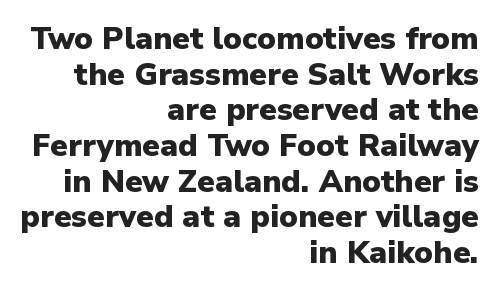
The typesetter chose a ragged-left arrangement here. Underlining? Definitely not there. The font is running at its bold setting. Is this a sans? Yes — the strokes have no serifs.
